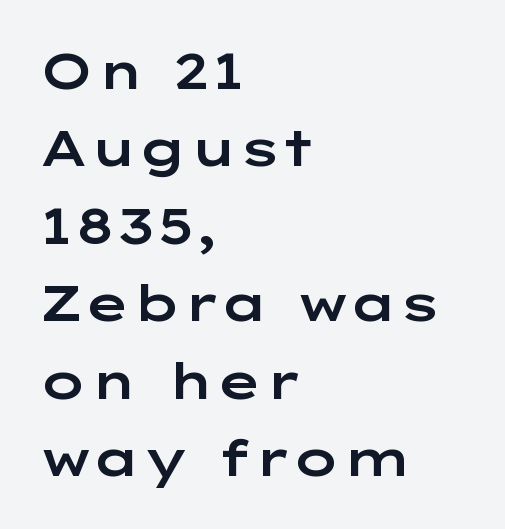
The image shows 50 px wide sans-serif type, upright; set left-aligned, normal line spacing (1.55x), normal letter spacing, not underlined; low stroke contrast and a medium x-height.
